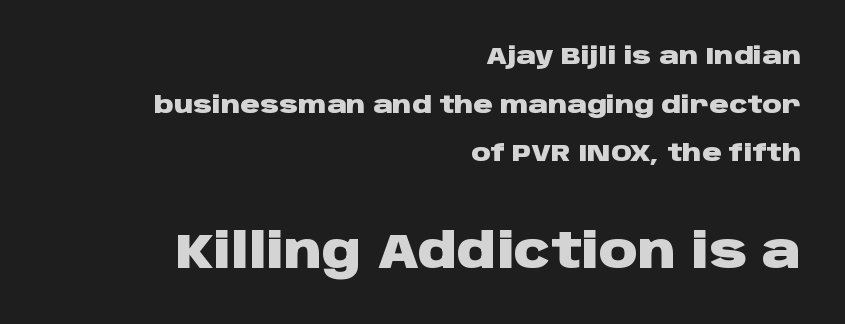
Q: Is the text bold? A: Yes.
Q: Is the text italic (slanted)? A: No, it is upright.
Q: Is the typeface a serif or a sans-serif typeface? A: Sans-serif.
Q: Is the text underlined? A: No.
Q: How is the paragraph aligned? A: Right-aligned.
Q: Is the spacing between letters normal or unusually wide? A: Normal.
Q: Is the spacing between lines tight, normal or loose? A: Loose.
Q: Which block of text is set in a larger size, the first (top) or the second (bottom)? A: The second (bottom) one.
Q: Width (condensed, normal, or wide)? A: Wide.
Q: Stroke contrast? A: Low.
Q: x-height? A: Large.
Q: Monospaced? A: No.
